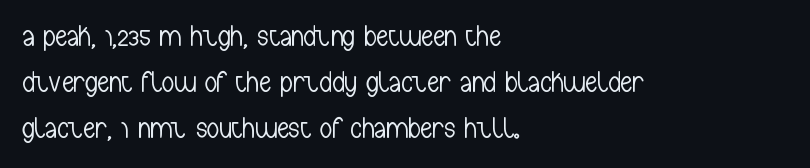
{"serif": "no", "italic": "no", "bold": "no", "weight": "light", "width": "condensed", "stroke_contrast": "low", "x_height": "medium", "monospaced": "no", "underline": "no", "align": "left", "line_spacing": "normal", "line_spacing_ratio": 1.54, "letter_spacing": "normal", "letter_spacing_em": 0.0, "glyph_px": 30}
